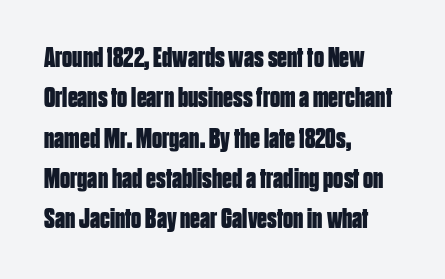
This sample has the flowing, uneven cadence of proportional lettering. The setting favours the left margin, as ordinary paragraphs usually do. It's the straight-up-and-down kind of type. This rendering leaves character spacing at its baseline value. The zone under the glyphs is completely vacant.
